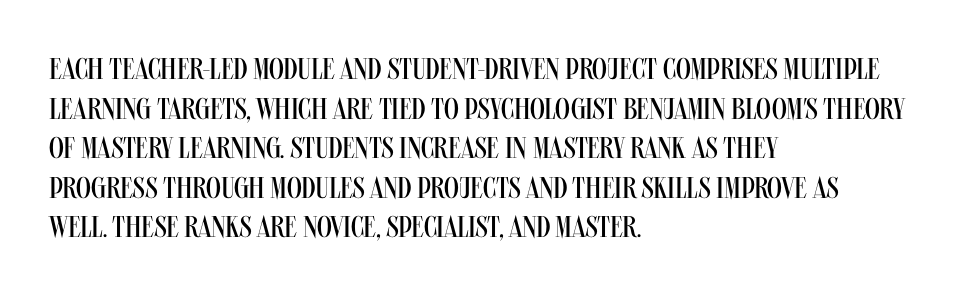
Q: Is the text bold? A: No.
Q: Is the text italic (slanted)? A: No, it is upright.
Q: Is the typeface a serif or a sans-serif typeface? A: Sans-serif.
Q: Is the text underlined? A: No.
Q: How is the paragraph aligned? A: Left-aligned.
Q: Is the spacing between letters normal or unusually wide? A: Normal.
Q: Is the spacing between lines tight, normal or loose? A: Normal.
Q: Width (condensed, normal, or wide)? A: Condensed.
Q: Stroke contrast? A: Medium.
Q: x-height? A: Large.
Q: Monospaced? A: No.
